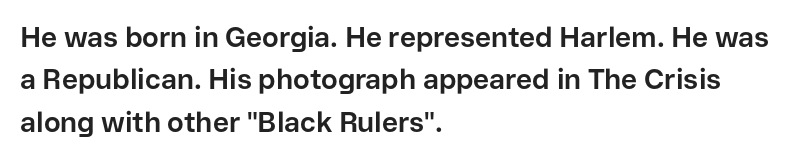
Underline: absent. Students, note that the glyphs here touch the page at normal intervals. This rendering employs a face without finishing strokes, i.e., a sans-serif. Vertical strokes here are truly vertical. Here the designer chose a conventional face with non-uniform glyph widths. This rendering uses left alignment, leaving the right contour irregular.
